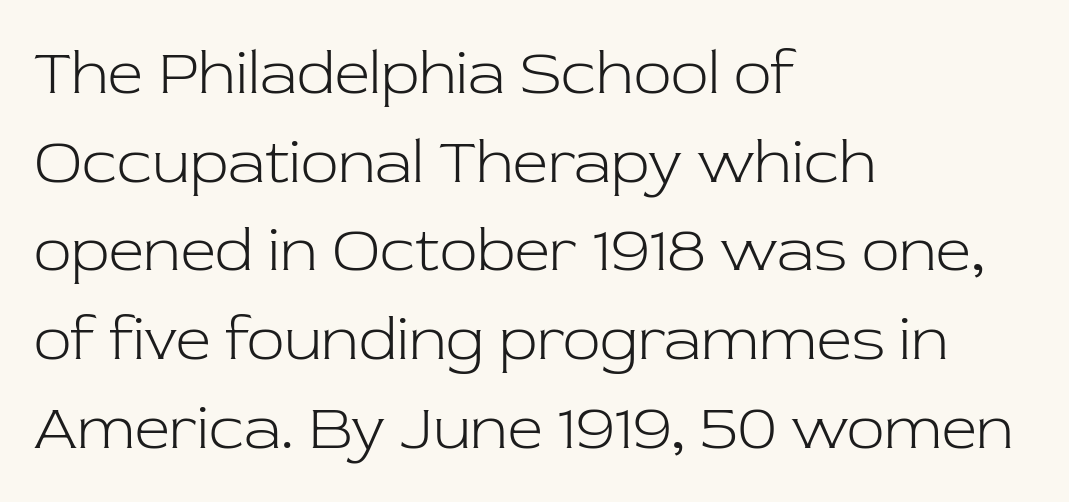
Words float on clear page, feet unadorned. The typesetting does not lean heavy: it is not bold. These lines are composed in type with serifs. A roman cut, with each character standing at attention. Default kerning and tracking; the words read as compact shapes.
